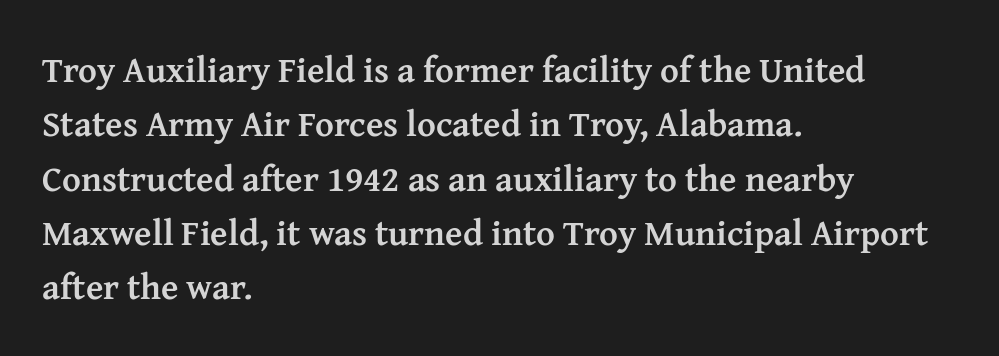
{"serif": "yes", "italic": "no", "bold": "yes", "weight": "semibold", "width": "normal", "stroke_contrast": "medium", "x_height": "medium", "monospaced": "no", "underline": "no", "align": "left", "line_spacing": "normal", "line_spacing_ratio": 1.51, "letter_spacing": "normal", "letter_spacing_em": 0.0, "glyph_px": 36}
